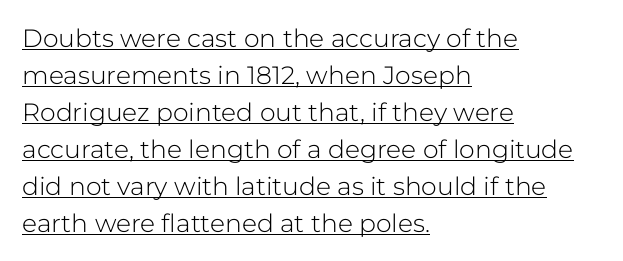
Q: Is the text bold? A: No.
Q: Is the text italic (slanted)? A: No, it is upright.
Q: Is the text underlined? A: Yes.
Q: How is the paragraph aligned? A: Left-aligned.
Q: Is the spacing between letters normal or unusually wide? A: Normal.
Q: Is the spacing between lines tight, normal or loose? A: Normal.
